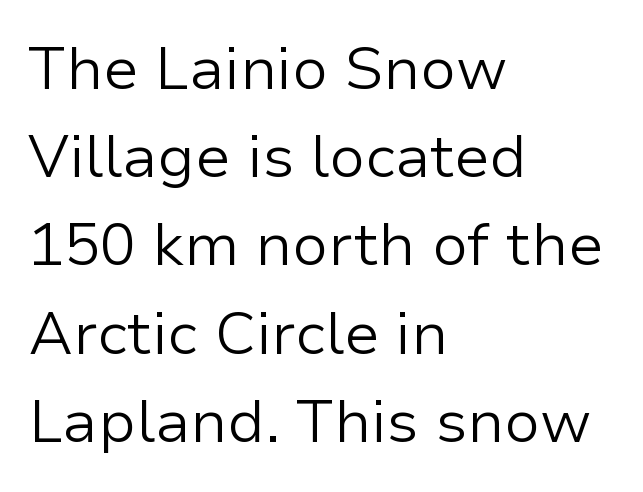
Does extra space separate the letters? No, they use regular spacing. These lines are rendered in a variable-pitch font. Alignment: flush left. Stroke terminals: plain, sans-serif. The lines sit at an ordinary, default distance from one another. No chunkiness to these letters — they're not bold.
